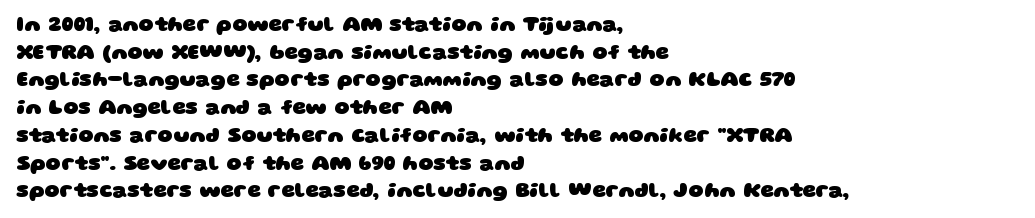
{"bold": "yes", "underline": "no", "align": "left", "line_spacing": "normal", "line_spacing_ratio": 1.32, "letter_spacing": "normal", "letter_spacing_em": 0.0, "glyph_px": 21}
